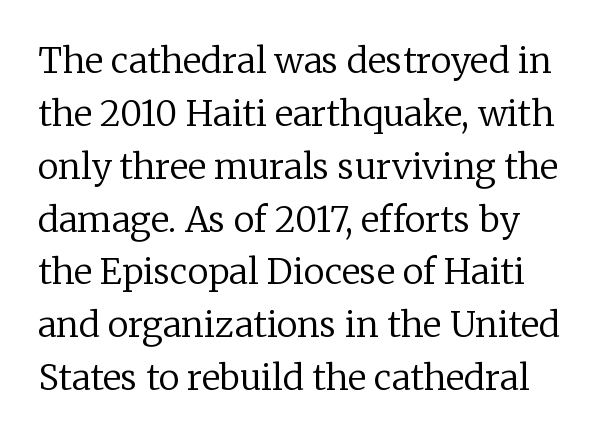
This rendering employs a face with finishing strokes, i.e., a serif. The passage shown stacks its lines at a standard gap. The characters are drawn with everyday or finer stroke widths. The specimen reads as upright at a glance.
